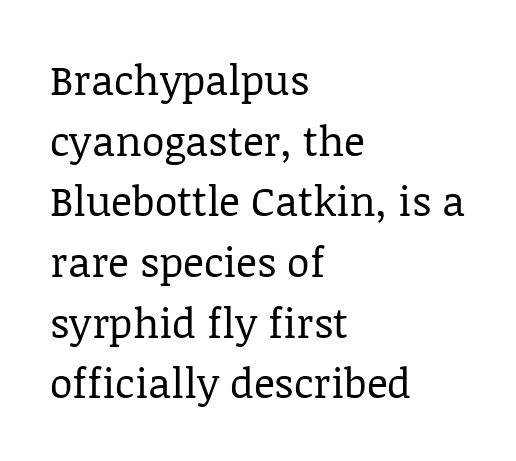
Q: Is the text bold? A: No.
Q: Is the text italic (slanted)? A: No, it is upright.
Q: Is the typeface a serif or a sans-serif typeface? A: Serif.
Q: Is the text underlined? A: No.
Q: How is the paragraph aligned? A: Left-aligned.
Q: Is the spacing between letters normal or unusually wide? A: Normal.
Q: Is the spacing between lines tight, normal or loose? A: Normal.
Q: Width (condensed, normal, or wide)? A: Normal.
Q: Stroke contrast? A: Low.
Q: x-height? A: Large.
Q: Monospaced? A: No.
